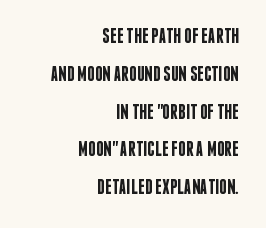
Q: Is the text bold? A: Semi-bold.
Q: Is the text italic (slanted)? A: No, it is upright.
Q: Is the text underlined? A: No.
Q: How is the paragraph aligned? A: Right-aligned.
Q: Is the spacing between letters normal or unusually wide? A: Normal.
